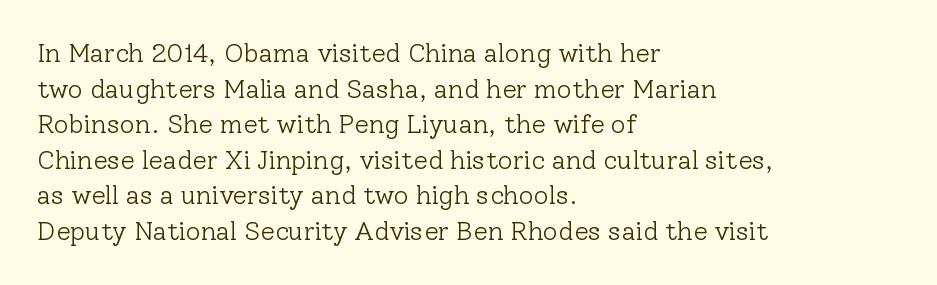
The image shows 26 px text type, upright; set left-aligned, normal line spacing (1.37x), normal letter spacing, not underlined.
